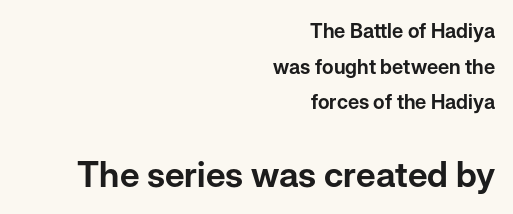
Here the second block reads like a headline and the first like body copy. Type style note: lacks serifs. These lines are set flush right with a ragged left edge. The baseline area is clear.
